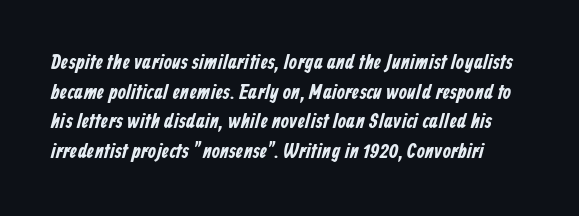
Q: Is the text underlined? A: No.
Q: Is the spacing between letters normal or unusually wide? A: Normal.
Q: Is the spacing between lines tight, normal or loose? A: Normal.
